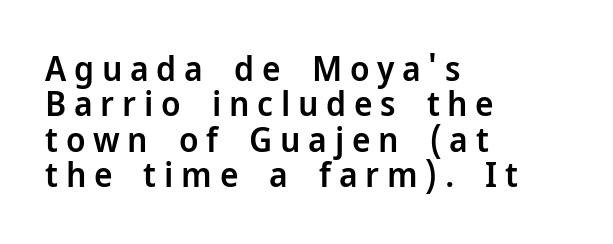
This sample uses a sans-serif face. Spacing verdict: proportional, widths tailored to each character. Compared with an ordinary text face, these strokes are moderately heavier — a semibold. Unlike italic type, these characters show no tilt at all. Glyph-to-glyph distance is far greater than everyday printed text.
